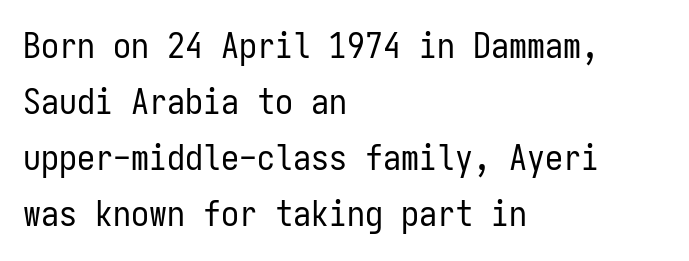
Unlike italic type, these characters show no tilt at all. Stems and bowls with no extra thickness — not bold. The gap between lines stays unmarked. A classic flush-left, rag-right setting is used for this passage. Line spacing here is normal. Spacing between characters is what you'd get straight out of the box.
